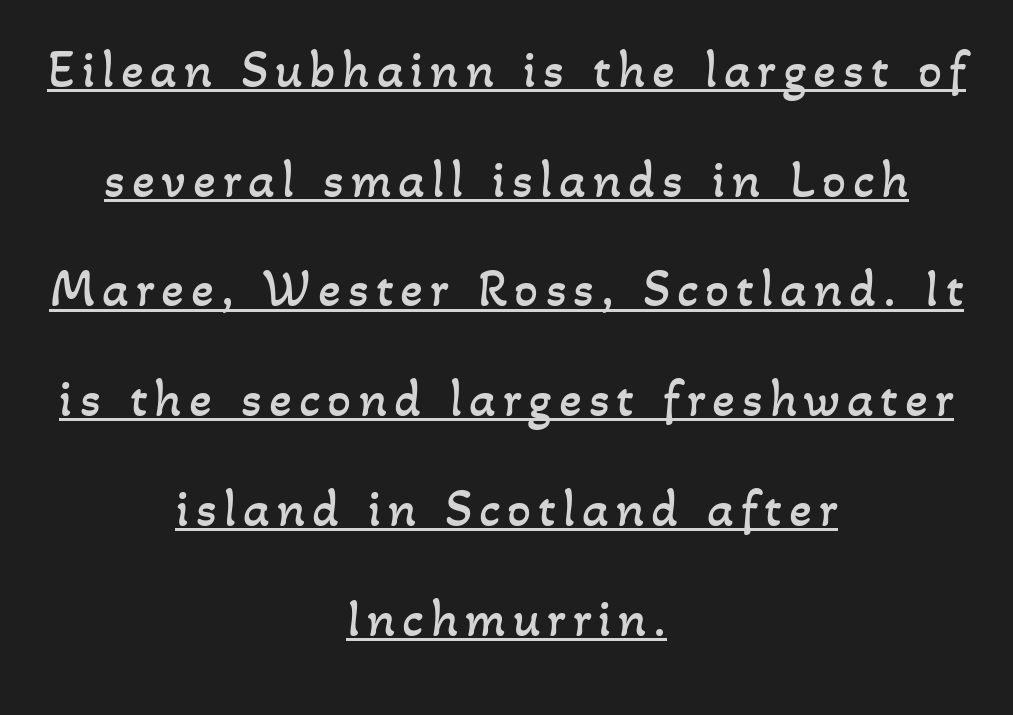
Is there an underline? Yes — a line sits under the letters. Horizontal bands of white between lines are thick stripes. Note the varied advance widths — an 'i' is clearly narrower than an 'm'. In CSS terms this would be text-align: center.
